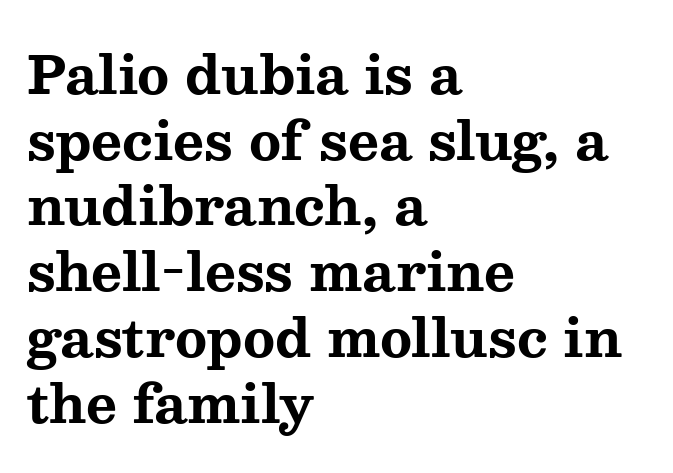
Decoration check: the copy has no underline. Each letter keeps its own natural width here, so spacing adapts to shape. The font is running at its bold setting. The specimen reads as upright at a glance. These lines stack with their left ends in a neat column. You can tell from the footed stems that serif type was used.
